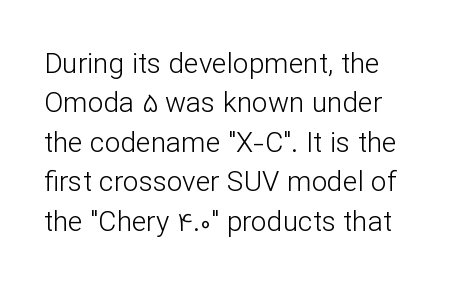
{"serif": "no", "italic": "no", "bold": "no", "weight": "light", "width": "normal", "stroke_contrast": "low", "x_height": "medium", "monospaced": "no", "underline": "no", "align": "left", "line_spacing": "normal", "line_spacing_ratio": 1.41, "letter_spacing": "normal", "letter_spacing_em": 0.0, "glyph_px": 28}
